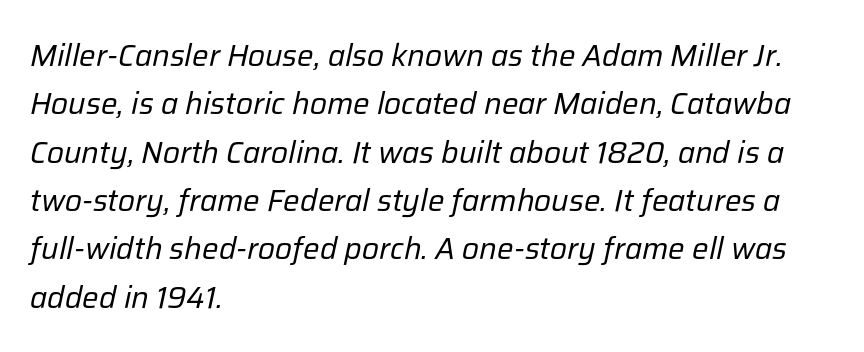
Layout note: lines flush left. The rows are spaced the way most documents space them. Bare-footed words on every line. Here the designer chose a conventional face with non-uniform glyph widths.
